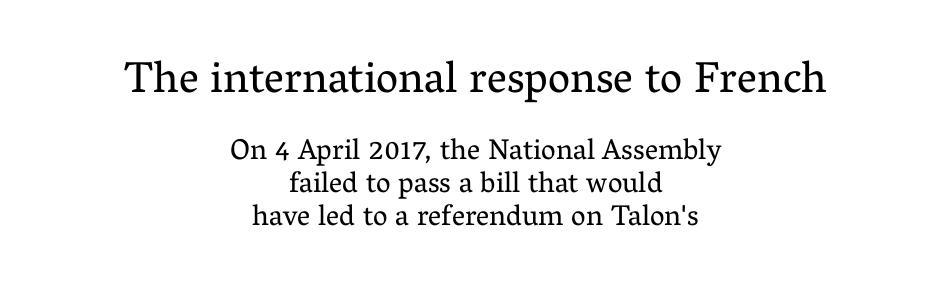
Q: Is the text bold? A: No.
Q: Is the text italic (slanted)? A: No, it is upright.
Q: Is the typeface a serif or a sans-serif typeface? A: Serif.
Q: Is the text underlined? A: No.
Q: How is the paragraph aligned? A: Centered.
Q: Is the spacing between letters normal or unusually wide? A: Normal.
Q: Is the spacing between lines tight, normal or loose? A: Tight.
Q: Which block of text is set in a larger size, the first (top) or the second (bottom)? A: The first (top) one.
Q: Width (condensed, normal, or wide)? A: Normal.
Q: Stroke contrast? A: Medium.
Q: x-height? A: Medium.
Q: Monospaced? A: No.
